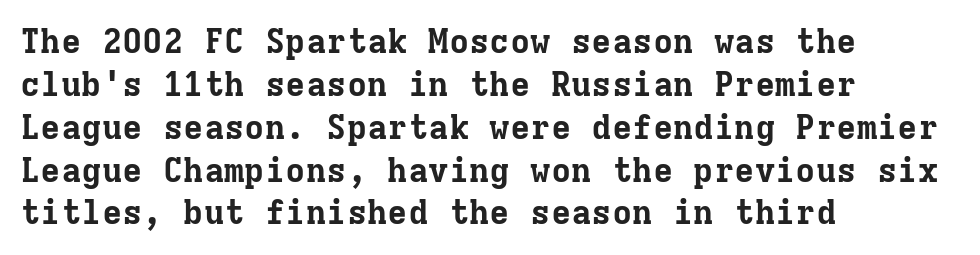
{"serif": "yes", "italic": "no", "bold": "yes", "weight": "bold", "width": "normal", "stroke_contrast": "low", "x_height": "medium", "monospaced": "yes", "underline": "no", "align": "left", "line_spacing": "normal", "line_spacing_ratio": 1.26, "letter_spacing": "normal", "letter_spacing_em": 0.0, "glyph_px": 34}
